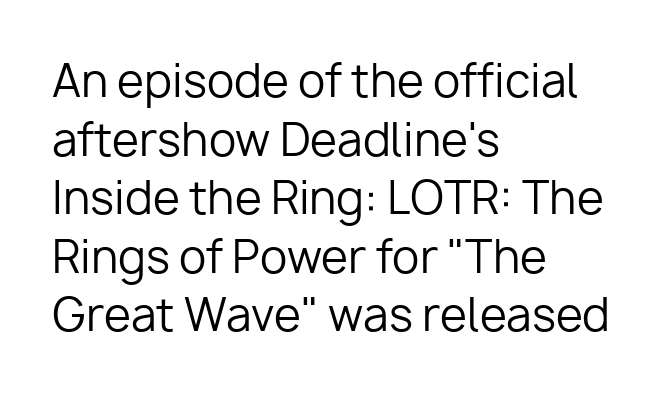
The typeface chosen for these lines omits serifs. Whoever set this chose a conventional vertical rhythm. Layout note: lines flush left. Think standard paragraph weight, or any step lighter than that. Spacing verdict: proportional, widths tailored to each character.
